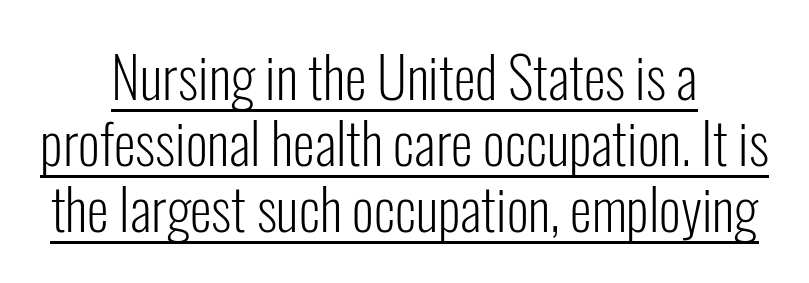
The image shows 56 px light, condensed sans-serif type, upright; set centered, line spacing 1.18x, normal letter spacing, underlined; low stroke contrast and a medium x-height.
